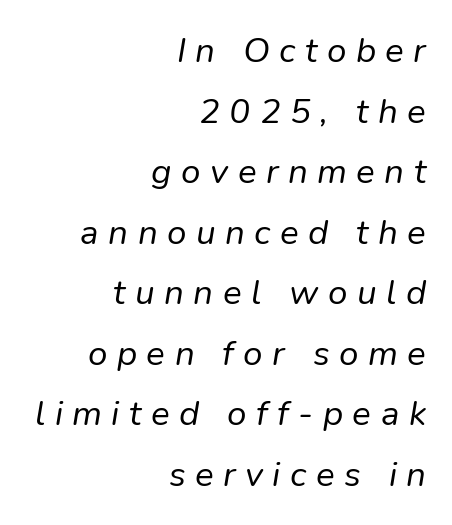
Q: Is the text bold? A: No.
Q: Is the text italic (slanted)? A: Yes, it leans right by about 9 degrees.
Q: Is the text underlined? A: No.
Q: How is the paragraph aligned? A: Right-aligned.
Q: Is the spacing between letters normal or unusually wide? A: Unusually wide.
Q: Width (condensed, normal, or wide)? A: Normal.
Q: Stroke contrast? A: Low.
Q: x-height? A: Medium.
Q: Monospaced? A: No.
